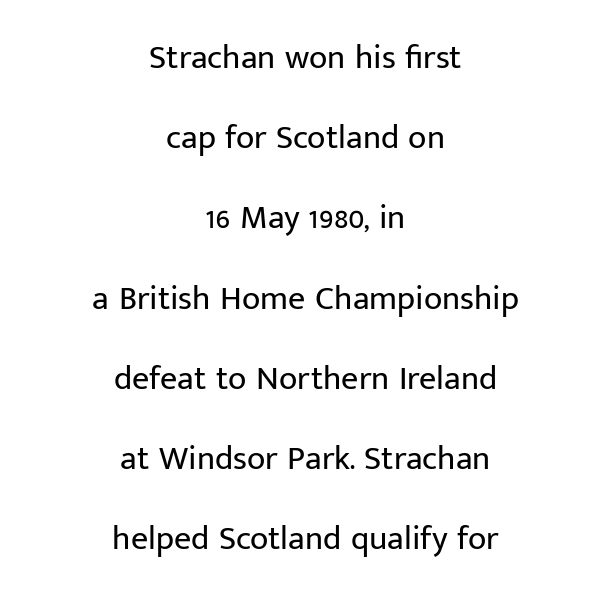
The glyphs in this specimen are sans serif. What's the leading like? Stretched, with rows far apart. The letters stand upright; this is a roman face. This rendering leaves character spacing at its baseline value. The rendering uses natural spacing where letterforms have individual widths. Caption: face not bold, strokes unweighted.
